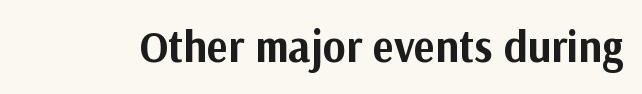
The image shows 44 px bold sans-serif type, upright; set normal letter spacing, not underlined; medium stroke contrast and a medium x-height.
